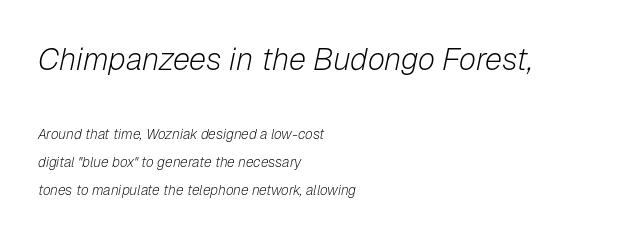
Q: Is the text bold? A: No.
Q: Is the text italic (slanted)? A: Yes, it leans right by about 12 degrees.
Q: Is the text underlined? A: No.
Q: How is the paragraph aligned? A: Left-aligned.
Q: Is the spacing between letters normal or unusually wide? A: Normal.
Q: Is the spacing between lines tight, normal or loose? A: Loose.
Q: Which block of text is set in a larger size, the first (top) or the second (bottom)? A: The first (top) one.
Q: Width (condensed, normal, or wide)? A: Normal.
Q: Stroke contrast? A: Low.
Q: x-height? A: Medium.
Q: Monospaced? A: No.
